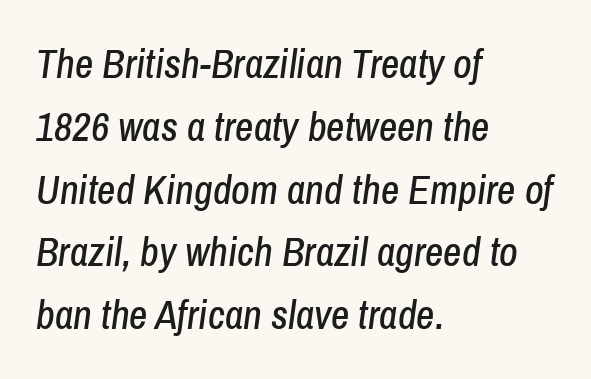
Proportional: the letters do not fall into vertical columns. Only glyphs here, with clear space below each row. A student would call this left alignment; a typographer would say flush left, rag right. Regarding leading, the lines here are spaced in the standard way.
